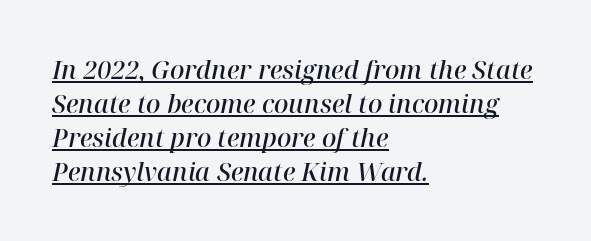
Q: Is the text bold? A: Semi-bold.
Q: Is the text italic (slanted)? A: Yes, it leans right by about 12 degrees.
Q: Is the text underlined? A: Yes.
Q: How is the paragraph aligned? A: Left-aligned.
Q: Is the spacing between letters normal or unusually wide? A: Normal.
Q: Is the spacing between lines tight, normal or loose? A: Normal.
